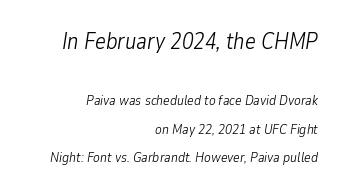
Q: Is the text bold? A: No.
Q: Is the text italic (slanted)? A: Yes, it leans right by about 9 degrees.
Q: Is the text underlined? A: No.
Q: How is the paragraph aligned? A: Right-aligned.
Q: Is the spacing between letters normal or unusually wide? A: Normal.
Q: Is the spacing between lines tight, normal or loose? A: Loose.
Q: Which block of text is set in a larger size, the first (top) or the second (bottom)? A: The first (top) one.
